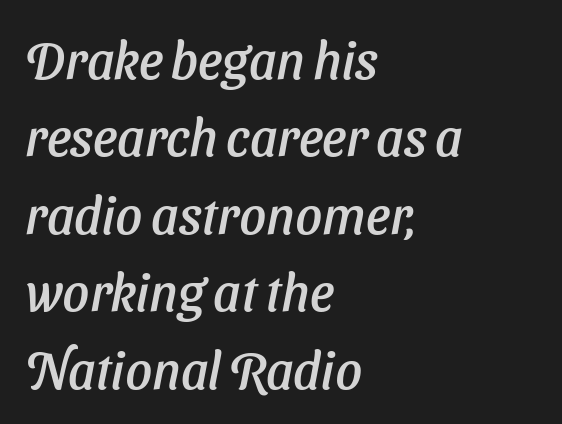
Short and long lines alike share a common starting point at left. The rendering keeps characters at their native spacing. Looking at the ascenders, they clearly lean. The line-height multiplier appears to be the usual default. Descenders hang freely into open space. Is this a fixed-width face? No — the glyphs have proportional, varying widths.
